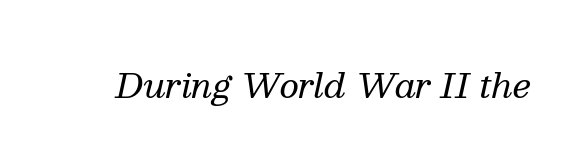
The image shows 34 px regular-weight serif type, italic (leaning right); set normal letter spacing, not underlined; medium stroke contrast and a medium x-height.
